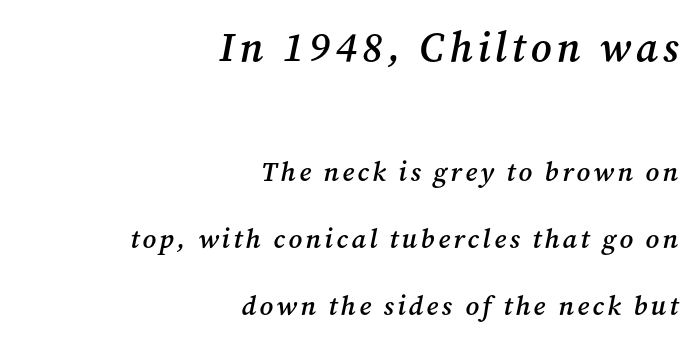
Serif or sans? Serif — the stroke terminals have little feet. Do the characters align in a grid? No, the font is proportional. The face used here appears at its bigger size in the upper chunk. Italic: yes, the glyphs are oblique.
